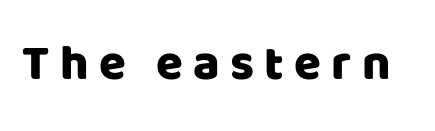
The image shows 49 px sans-serif type, upright; set unusually wide letter spacing (+0.21 em), not underlined; low stroke contrast and a large x-height.
